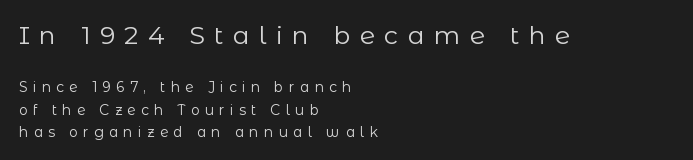
{"italic": "no", "bold": "no", "underline": "no", "align": "left", "line_spacing": "normal", "line_spacing_ratio": 1.58, "letter_spacing": "wide", "letter_spacing_em": 0.37, "larger_block": "first", "size_ratio": 1.79, "glyph_px": 25}
